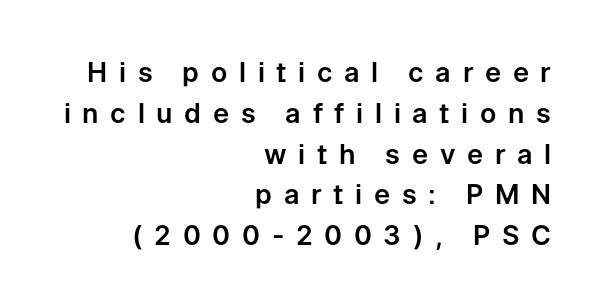
A flush-right, rag-left setting is used for this passage. The letters are spread apart with noticeably loose tracking. Bare-footed words on every line. Upright lettering throughout. Compared with typical paragraphs, the rows here are spaced about the same.
